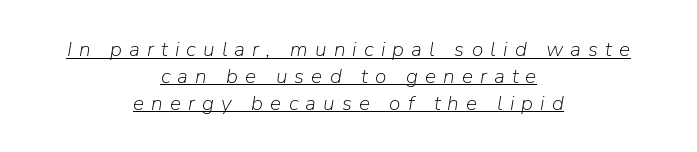
{"italic": "yes", "lean": "right", "slant_degrees": 9, "bold": "no", "underline": "yes", "align": "center", "line_spacing": "normal", "line_spacing_ratio": 1.28, "letter_spacing": "wide", "letter_spacing_em": 0.34, "glyph_px": 21}
